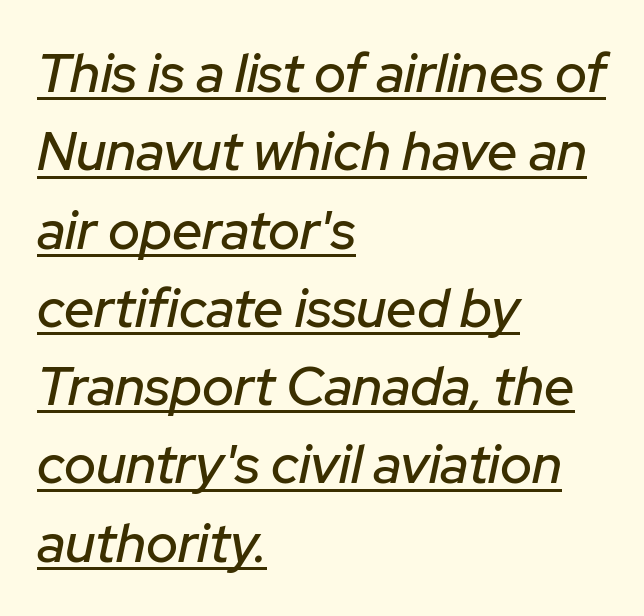
The image shows 54 px text type, italic (leaning right); set left-aligned, normal line spacing (1.45x), normal letter spacing, underlined; low stroke contrast and a medium x-height.
